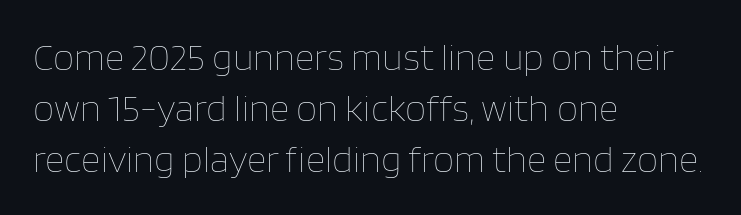
The face used here is proportionally spaced, like ordinary book or web type. This block has exactly the height ordinary leading produces. Teacher's note: observe the even left margin — that is flush-left alignment. Quick note: underline off. The lettering holds an erect, upright posture throughout. The typeface has the unassuming heft of standard copy or less.
